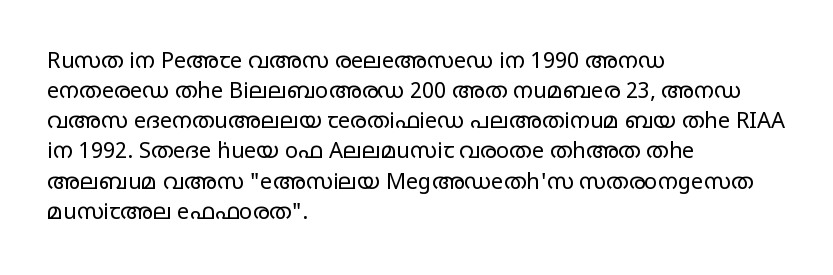
{"italic": "no", "bold": "no", "underline": "no", "align": "left", "line_spacing": "normal", "line_spacing_ratio": 1.37, "letter_spacing": "normal", "letter_spacing_em": 0.0, "glyph_px": 22}
